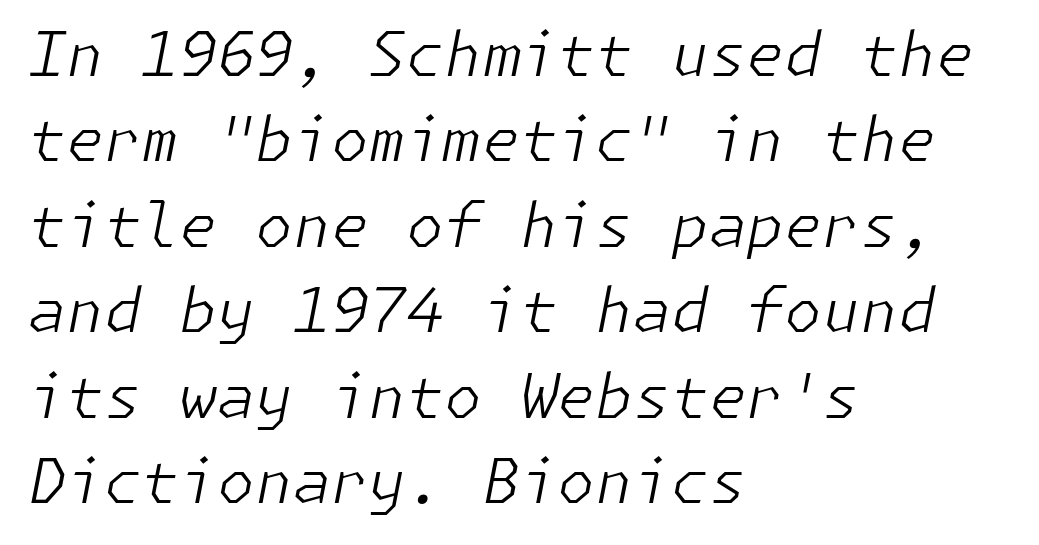
Q: Is the text bold? A: No.
Q: Is the text italic (slanted)? A: Yes, it leans right by about 11 degrees.
Q: Is the text underlined? A: No.
Q: How is the paragraph aligned? A: Left-aligned.
Q: Is the spacing between letters normal or unusually wide? A: Normal.
Q: Is the spacing between lines tight, normal or loose? A: Normal.
Q: Width (condensed, normal, or wide)? A: Normal.
Q: Stroke contrast? A: Low.
Q: x-height? A: Medium.
